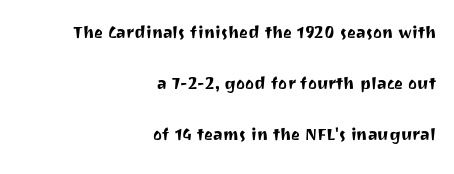
{"italic": "no", "underline": "no", "align": "right", "line_spacing": "loose", "line_spacing_ratio": 2.44, "letter_spacing": "normal", "letter_spacing_em": 0.0, "glyph_px": 21}
